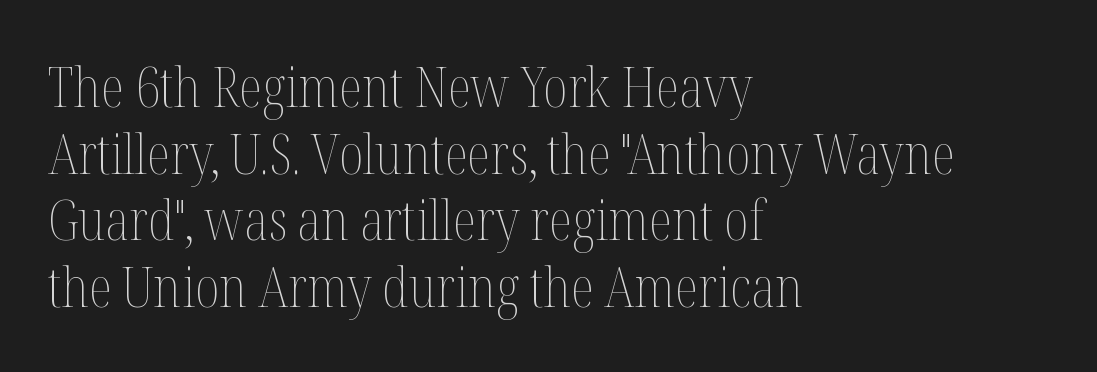
{"italic": "no", "bold": "no", "weight": "thin", "width": "condensed", "stroke_contrast": "medium", "x_height": "medium", "monospaced": "no", "underline": "no", "align": "left", "line_spacing_ratio": 1.21, "letter_spacing": "normal", "letter_spacing_em": 0.0, "glyph_px": 55}
